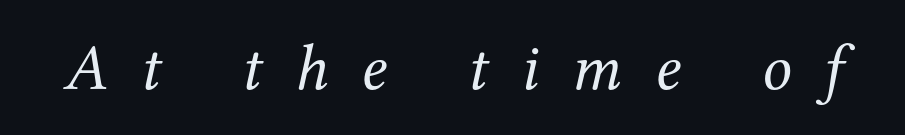
Honestly, there is no underline to notice here at all. The font is comparable to plain body text, perhaps lighter. Varying glyph widths throughout — classic text-font behaviour. The typography opts for an oblique posture over an upright one. The tracking reads as deliberately expanded to a designer's eye. Little horizontal feet cap the strokes, marking this as serif type.
